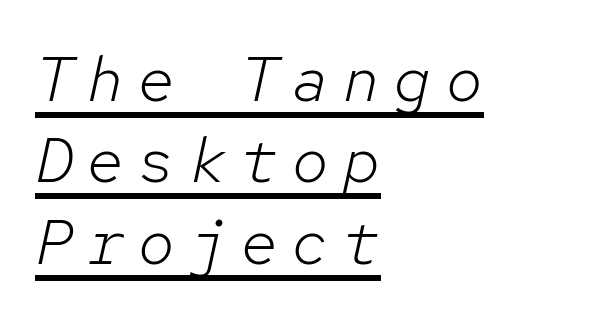
Stroke mass is kept to a normal reading level or below. Characters are canted at an angle relative to the baseline's perpendicular. The letters march in equal steps, a hallmark of fixed-pitch type. A typesetter would call this leading conventional body-copy spacing. The lines are quadded left.
